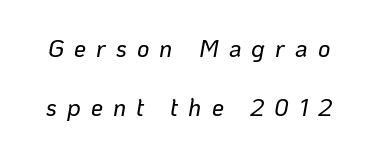
Words float on clear page, feet unadorned. The typography opts for an oblique posture over an upright one. The letters are spread apart with noticeably loose tracking. Line spacing here is loose.
